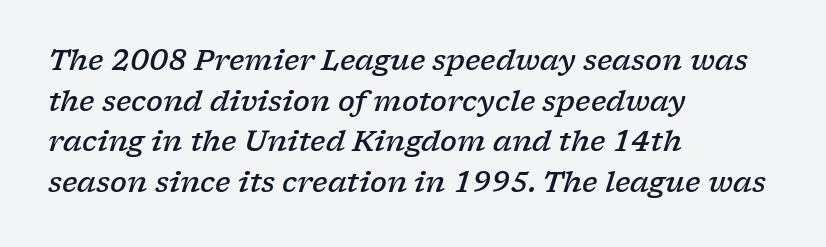
{"serif": "yes", "italic": "yes", "lean": "right", "slant_degrees": 17, "bold": "semi", "weight": "semibold", "width": "wide", "stroke_contrast": "low", "x_height": "medium", "monospaced": "no", "underline": "no", "align": "left", "line_spacing": "normal", "line_spacing_ratio": 1.45, "letter_spacing": "normal", "letter_spacing_em": 0.0, "glyph_px": 28}
